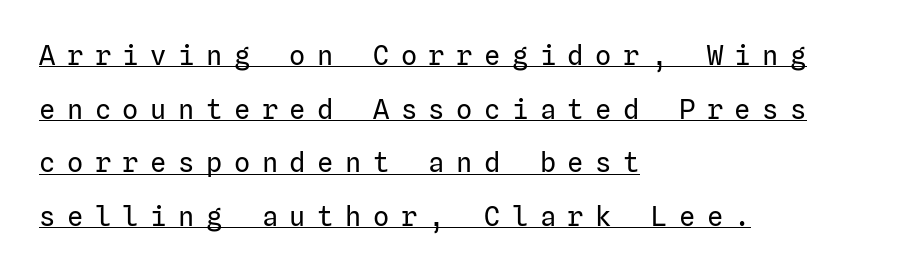
{"italic": "no", "bold": "no", "underline": "yes", "align": "left", "line_spacing": "loose", "line_spacing_ratio": 1.99, "letter_spacing": "wide", "letter_spacing_em": 0.43, "glyph_px": 27}
